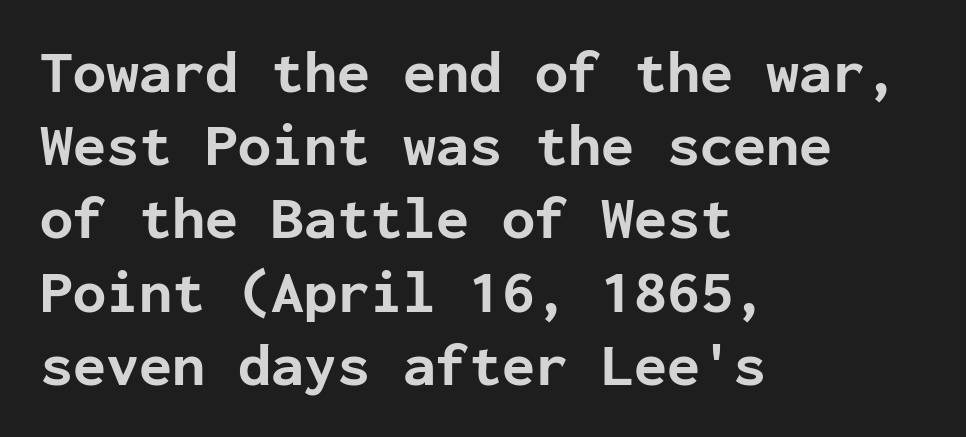
The image shows 60 px bold sans-serif type, upright, monospaced; set left-aligned, line spacing 1.22x, normal letter spacing, not underlined; low stroke contrast and a medium x-height.
